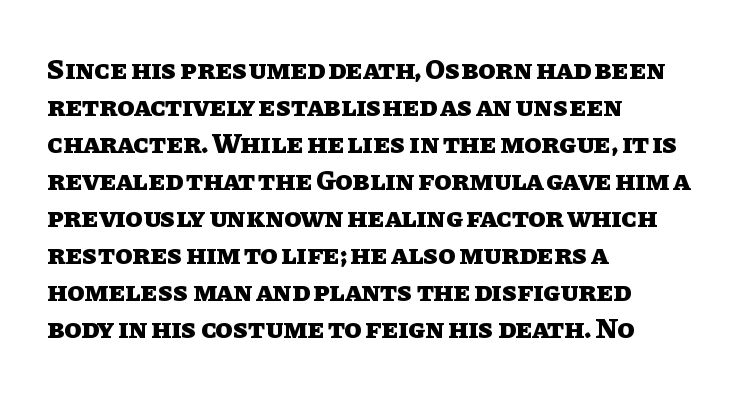
Q: Is the text bold? A: Yes.
Q: Is the text italic (slanted)? A: No, it is upright.
Q: Is the text underlined? A: No.
Q: How is the paragraph aligned? A: Left-aligned.
Q: Is the spacing between letters normal or unusually wide? A: Normal.
Q: Is the spacing between lines tight, normal or loose? A: Normal.
Q: Width (condensed, normal, or wide)? A: Normal.
Q: Stroke contrast? A: Low.
Q: x-height? A: Large.
Q: Monospaced? A: No.
